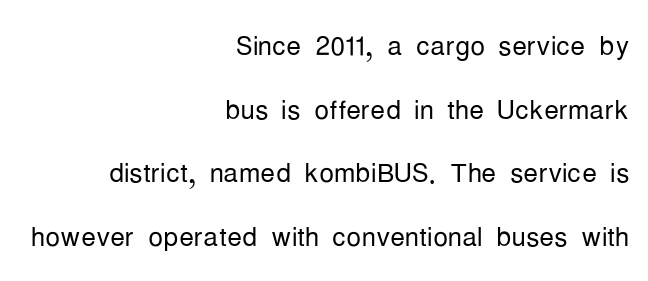
The image shows 37 px light, condensed sans-serif type, upright; set right-aligned, line spacing 1.72x, normal letter spacing, not underlined; low stroke contrast and a medium x-height.
